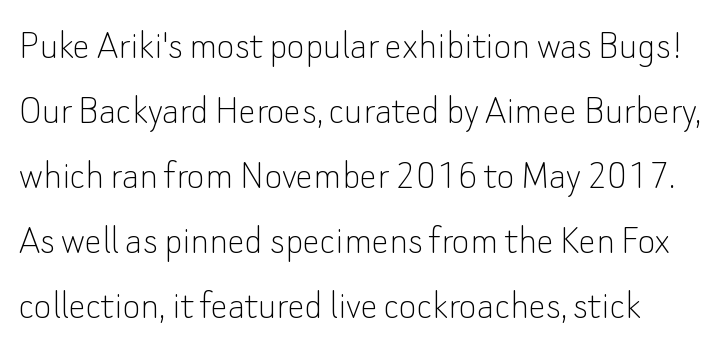
Q: Is the text bold? A: No.
Q: Is the text italic (slanted)? A: No, it is upright.
Q: Is the typeface a serif or a sans-serif typeface? A: Sans-serif.
Q: Is the text underlined? A: No.
Q: Is the spacing between letters normal or unusually wide? A: Normal.
Q: Is the spacing between lines tight, normal or loose? A: Normal.
Q: Width (condensed, normal, or wide)? A: Normal.
Q: Stroke contrast? A: Low.
Q: x-height? A: Small.
Q: Monospaced? A: No.
